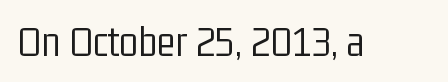
Q: Is the text bold? A: No.
Q: Is the text italic (slanted)? A: No, it is upright.
Q: Is the typeface a serif or a sans-serif typeface? A: Sans-serif.
Q: Is the text underlined? A: No.
Q: Is the spacing between letters normal or unusually wide? A: Normal.
Q: Width (condensed, normal, or wide)? A: Condensed.
Q: Stroke contrast? A: Low.
Q: x-height? A: Medium.
Q: Monospaced? A: No.
